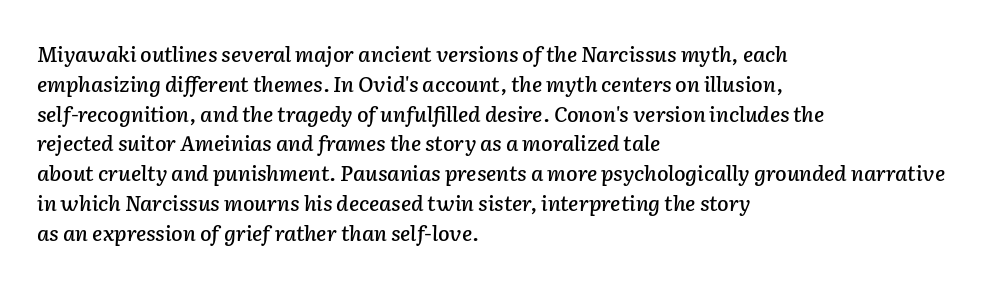
{"italic": "yes", "lean": "right", "slant_degrees": 2, "underline": "no", "align": "left", "line_spacing": "normal", "line_spacing_ratio": 1.42, "letter_spacing": "normal", "letter_spacing_em": 0.0, "glyph_px": 21}
